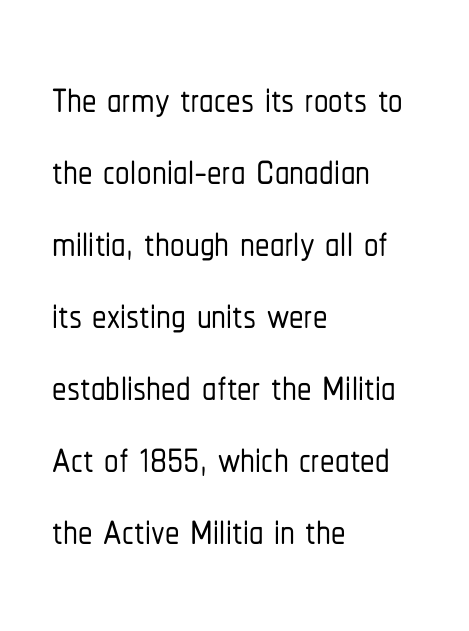
The image shows 58 px condensed sans-serif type, upright; set left-aligned, line spacing 1.24x, normal letter spacing, not underlined; low stroke contrast and a medium x-height.
